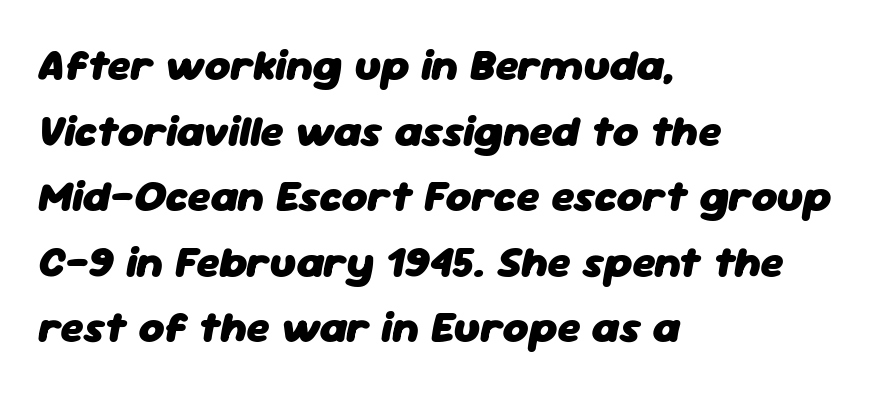
Glance below the letters and you will spot only blank space. Line beginnings align vertically; line endings do not. Proportional: the letters do not fall into vertical columns. Successive baselines arrive at the customary interval. Default kerning and tracking; the words read as compact shapes. Summary of weight: heavy, a full bold.
